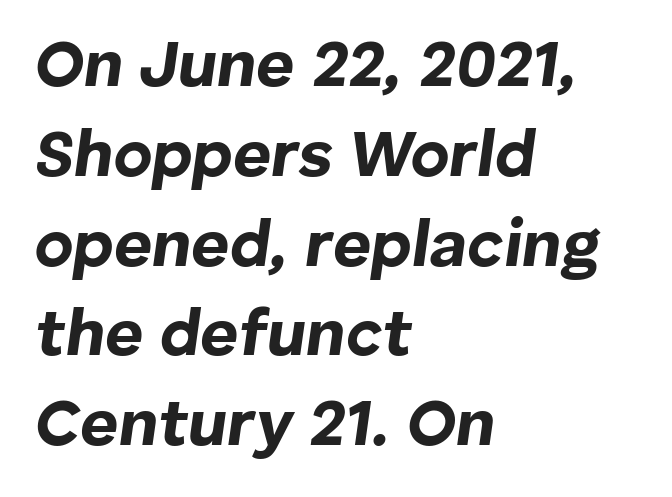
Each new line begins a customary step beneath the previous one. Each letter keeps its own natural width here, so spacing adapts to shape. Layout note: lines flush left. No extra tracking has been applied to these lines. Notice how the stems are inclined rather than vertical — that's the hallmark of italics.
